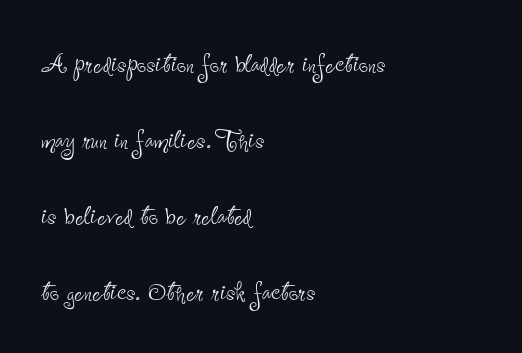
No word sits above an underline. Characters follow at the spacing the type designer built in. No extra ink here — the face is not bold. Think of a printed novel: that variable character pitch is what you see here.
